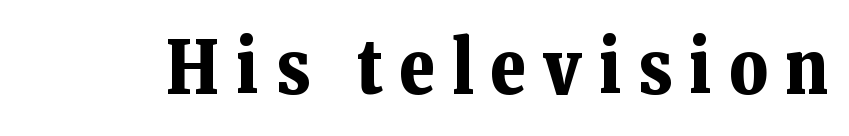
{"serif": "yes", "italic": "no", "bold": "yes", "weight": "bold", "width": "normal", "stroke_contrast": "low", "x_height": "medium", "monospaced": "no", "underline": "no", "letter_spacing": "wide", "letter_spacing_em": 0.23, "glyph_px": 74}
